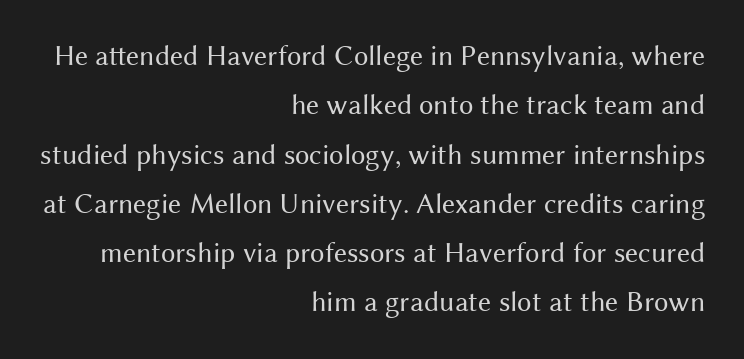
{"serif": "no", "italic": "no", "bold": "no", "weight": "regular", "width": "normal", "stroke_contrast": "medium", "x_height": "medium", "monospaced": "no", "underline": "no", "align": "right", "line_spacing": "normal", "line_spacing_ratio": 1.7, "letter_spacing": "normal", "letter_spacing_em": 0.0, "glyph_px": 29}
